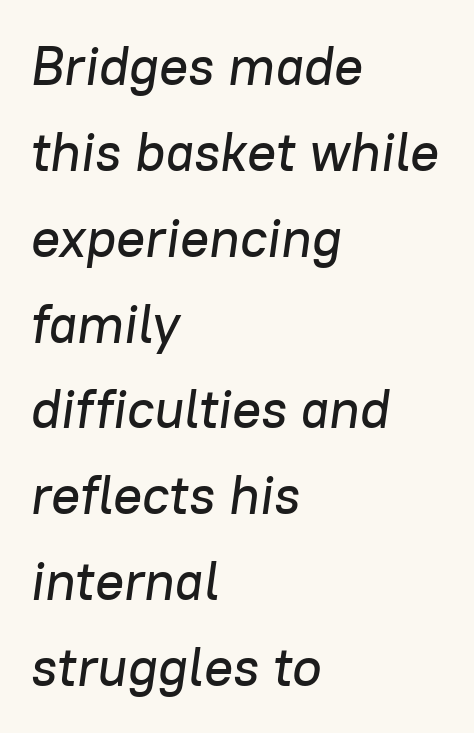
The image shows 54 px text type, italic (leaning right); set left-aligned, normal line spacing (1.59x), normal letter spacing, not underlined; low stroke contrast and a medium x-height.
